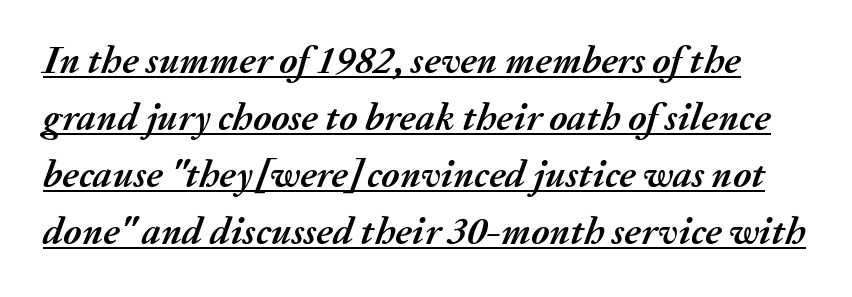
{"italic": "yes", "lean": "right", "slant_degrees": 20, "bold": "yes", "weight": "semibold", "width": "normal", "stroke_contrast": "medium", "x_height": "medium", "monospaced": "no", "underline": "yes", "line_spacing": "normal", "line_spacing_ratio": 1.46, "letter_spacing": "normal", "letter_spacing_em": 0.0, "glyph_px": 39}
